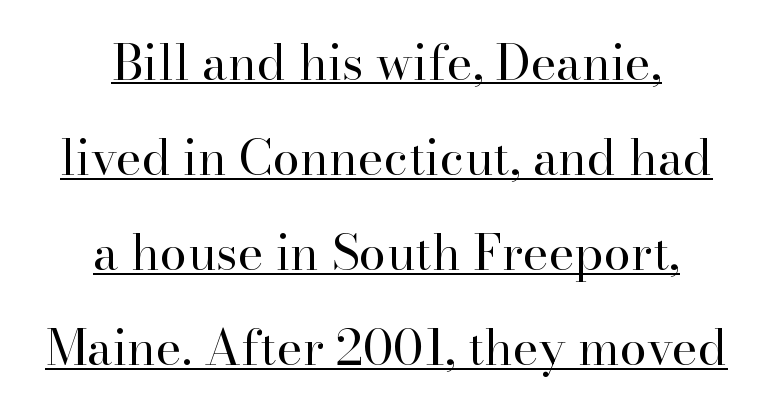
{"serif": "yes", "italic": "no", "bold": "no", "weight": "regular", "width": "normal", "stroke_contrast": "high", "x_height": "small", "monospaced": "no", "underline": "yes", "align": "center", "line_spacing": "loose", "line_spacing_ratio": 1.94, "letter_spacing": "normal", "letter_spacing_em": 0.0, "glyph_px": 49}
